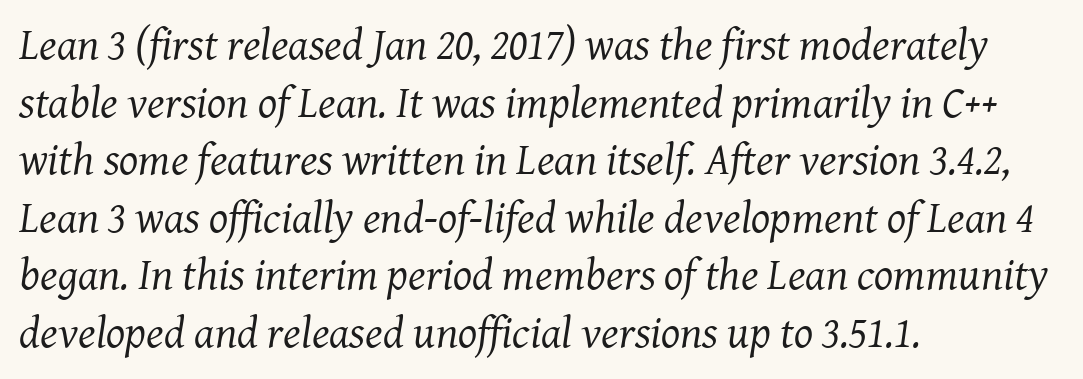
The image shows 45 px regular-weight serif type, italic (leaning right); set left-aligned, normal line spacing (1.28x), normal letter spacing, not underlined; medium stroke contrast and a medium x-height.
